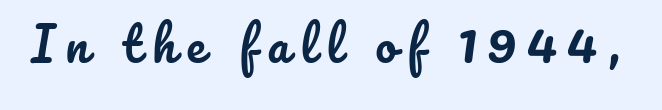
Q: Is the text italic (slanted)? A: Yes.
Q: Is the text underlined? A: No.
Q: Is the spacing between letters normal or unusually wide? A: Unusually wide.
Q: Width (condensed, normal, or wide)? A: Normal.
Q: Stroke contrast? A: Low.
Q: x-height? A: Small.
Q: Monospaced? A: No.
